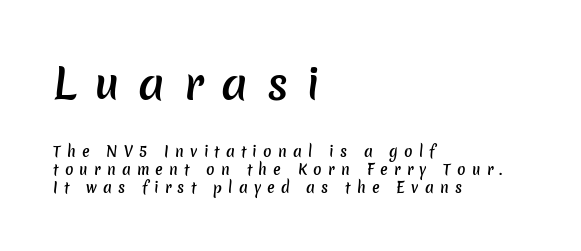
The image shows 42 px semibold sans-serif type; set left-aligned, normal line spacing (1.29x), unusually wide letter spacing (+0.44 em), not underlined; the first (top) block is 3.0x larger; low stroke contrast and a medium x-height.
